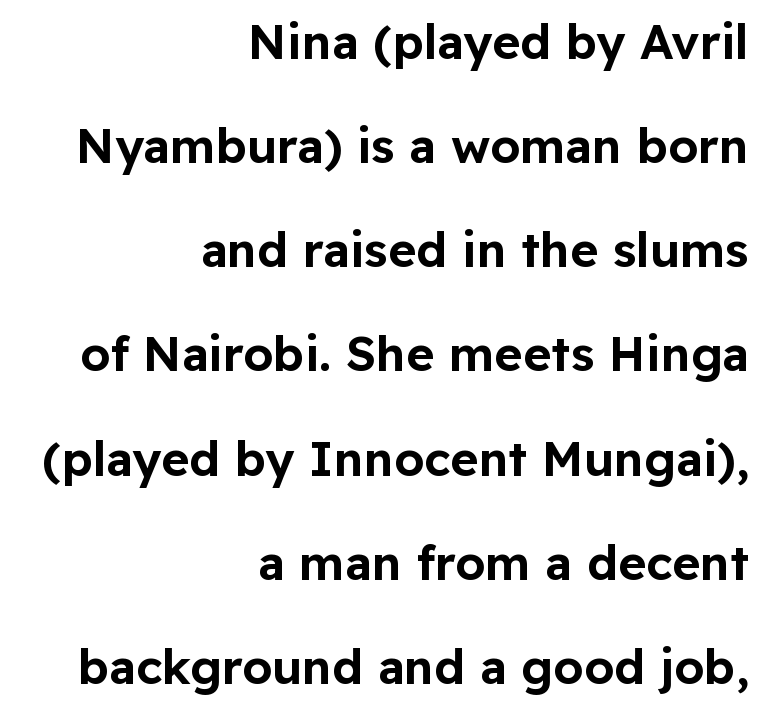
The image shows 48 px sans-serif type, upright; set right-aligned, loose line spacing (2.17x), normal letter spacing, not underlined; low stroke contrast and a medium x-height.
